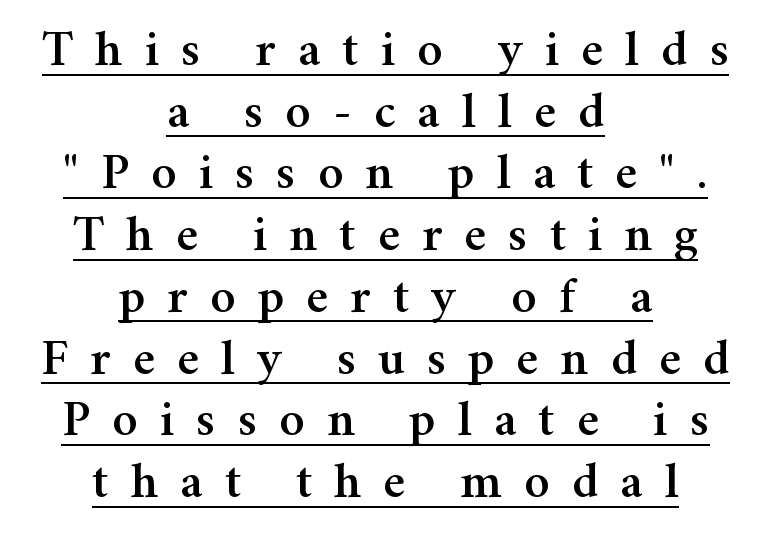
Q: Is the text italic (slanted)? A: No, it is upright.
Q: Is the typeface a serif or a sans-serif typeface? A: Serif.
Q: Is the text underlined? A: Yes.
Q: How is the paragraph aligned? A: Centered.
Q: Is the spacing between letters normal or unusually wide? A: Unusually wide.
Q: Width (condensed, normal, or wide)? A: Normal.
Q: Stroke contrast? A: Medium.
Q: x-height? A: Medium.
Q: Monospaced? A: No.
